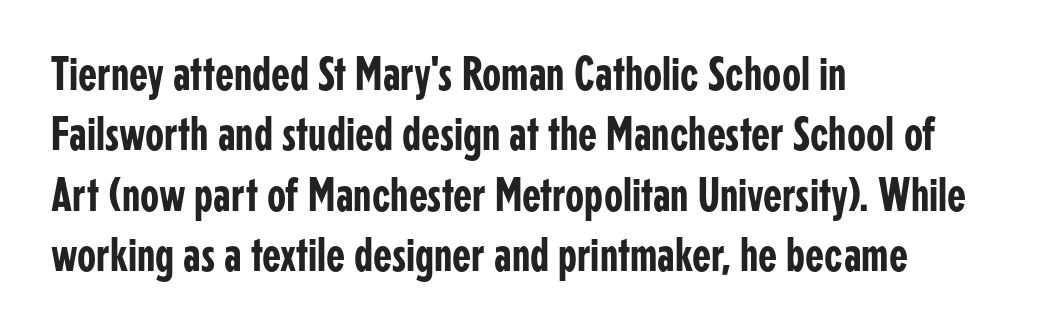
Is the letter spacing exaggerated? No — it looks like the ordinary default. This rendering uses left alignment, leaving the right contour irregular. This is the regular roman posture of the typeface. Underlining? Definitely not there. A typesetter would call this proportional, since set widths differ per character. A typesetter would label this face a sans.
